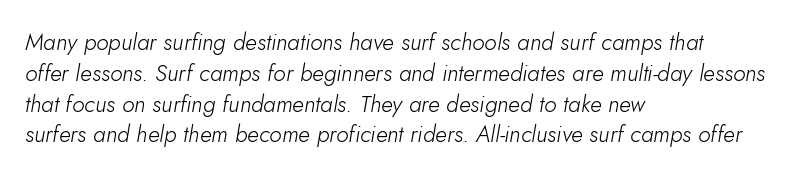
{"italic": "yes", "lean": "right", "slant_degrees": 10, "bold": "no", "underline": "no", "align": "left", "line_spacing": "normal", "line_spacing_ratio": 1.34, "letter_spacing": "normal", "letter_spacing_em": 0.0, "glyph_px": 23}
